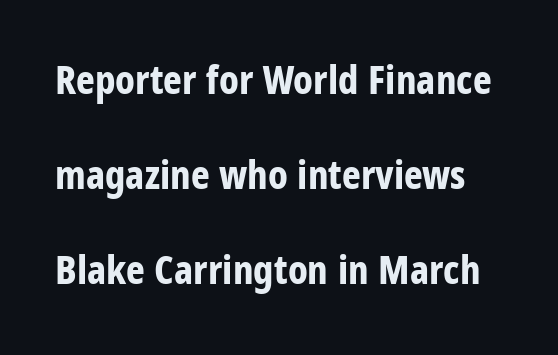
Does the type have serifs? No, each stem ends abruptly. You'd pick this weight for a headline — it's a proper bold. The space beneath each line is pristine and unruled. Caption: standard tracking, unaltered. Posture: upright roman.
